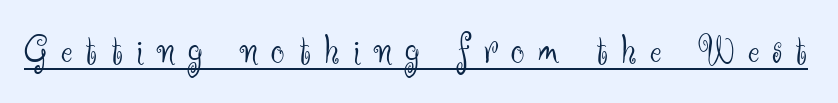
Glance below the letters and you will spot a drawn line. Stroke mass is kept to a normal reading level or below. Here the designer chose a conventional face with non-uniform glyph widths. Italic: no, the glyphs are upright roman. Short note: letters widely spaced. Check where the strokes stop: nothing finishes them off — pure sans.
